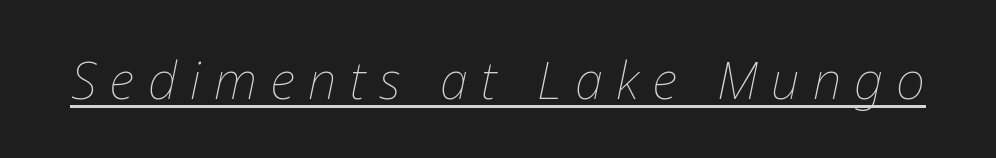
{"italic": "yes", "lean": "right", "slant_degrees": 12, "bold": "no", "weight": "thin", "width": "normal", "stroke_contrast": "low", "x_height": "medium", "monospaced": "no", "underline": "yes", "letter_spacing": "wide", "letter_spacing_em": 0.26, "glyph_px": 51}
